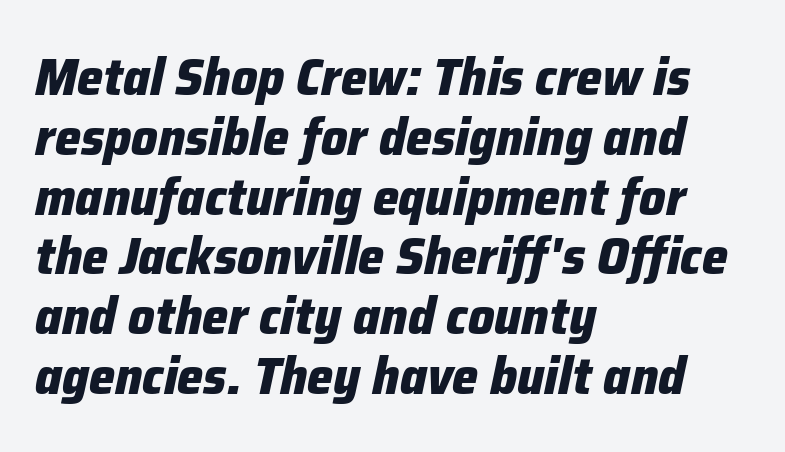
Compared with a centered layout, this one pins lines to the left instead. A typesetter would call this leading minimal, almost set solid. A full-strength bold gives these letters their thick strokes. The passage shown has conventional tracking throughout. Slant detected: the letters are inclined. The rendering uses natural spacing where letterforms have individual widths.
